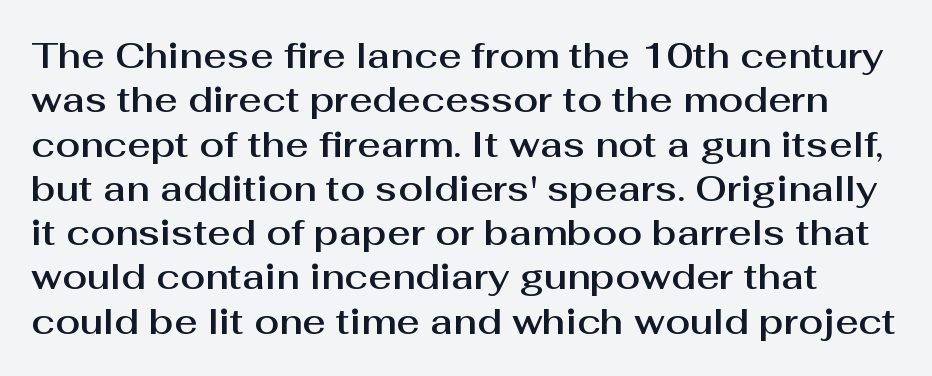
Q: Is the text italic (slanted)? A: No, it is upright.
Q: Is the typeface a serif or a sans-serif typeface? A: Sans-serif.
Q: Is the text underlined? A: No.
Q: Is the spacing between letters normal or unusually wide? A: Normal.
Q: Width (condensed, normal, or wide)? A: Normal.
Q: Stroke contrast? A: Medium.
Q: x-height? A: Medium.
Q: Monospaced? A: No.
